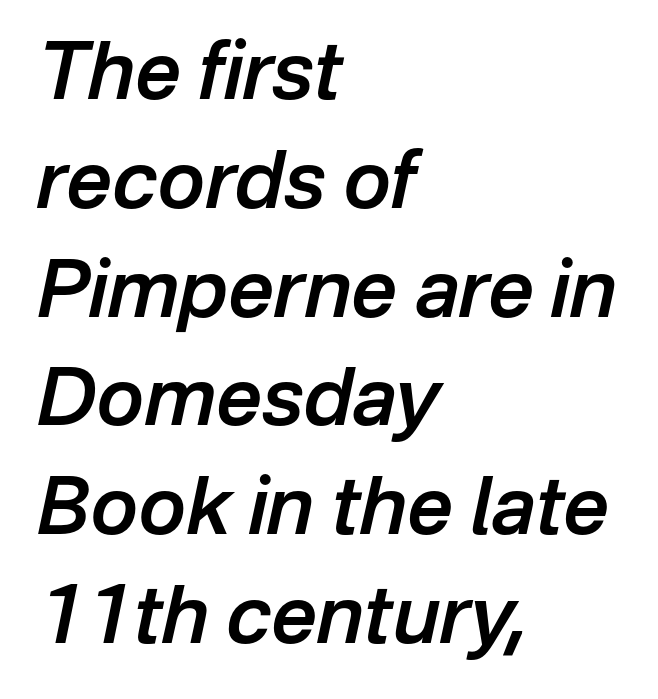
Any mark beneath the type? The region is blank. Emphasis-style slanted type is in use. Notice how the passage keeps a crisp vertical edge on the left only. Weight check: semibold — heavier than regular, not quite bold.
